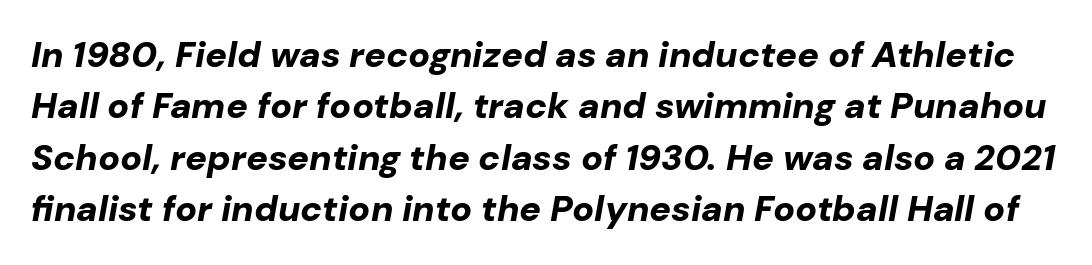
{"italic": "yes", "lean": "right", "slant_degrees": 10, "bold": "yes", "weight": "bold", "width": "normal", "stroke_contrast": "low", "x_height": "medium", "monospaced": "no", "underline": "no", "line_spacing": "normal", "line_spacing_ratio": 1.43, "letter_spacing": "normal", "letter_spacing_em": 0.0, "glyph_px": 36}
